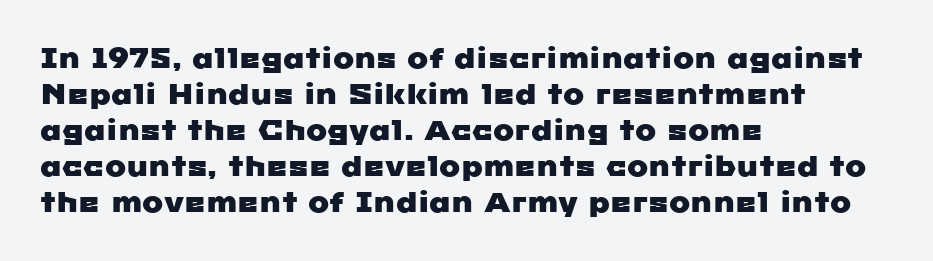
Q: Is the typeface a serif or a sans-serif typeface? A: Sans-serif.
Q: Is the text underlined? A: No.
Q: How is the paragraph aligned? A: Left-aligned.
Q: Is the spacing between letters normal or unusually wide? A: Normal.
Q: Is the spacing between lines tight, normal or loose? A: Normal.
Q: Width (condensed, normal, or wide)? A: Wide.
Q: Stroke contrast? A: Low.
Q: x-height? A: Medium.
Q: Monospaced? A: No.
